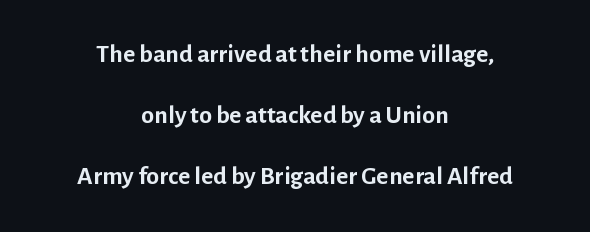
{"italic": "no", "bold": "yes", "underline": "no", "align": "center", "line_spacing": "loose", "line_spacing_ratio": 2.35, "letter_spacing": "normal", "letter_spacing_em": 0.0, "glyph_px": 26}
